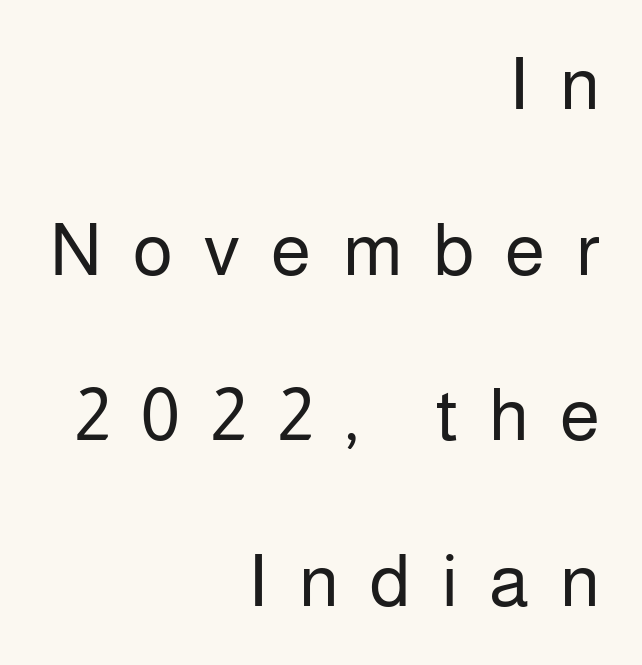
{"serif": "no", "italic": "no", "bold": "no", "weight": "regular", "width": "normal", "stroke_contrast": "low", "x_height": "medium", "monospaced": "no", "underline": "no", "align": "right", "line_spacing": "loose", "line_spacing_ratio": 2.27, "letter_spacing": "wide", "letter_spacing_em": 0.43, "glyph_px": 73}
